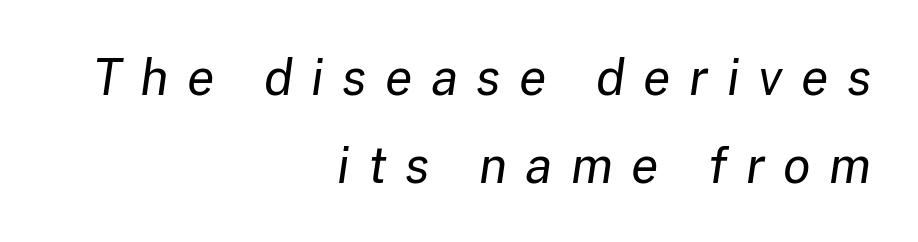
Q: Is the text bold? A: No.
Q: Is the text italic (slanted)? A: Yes, it leans right by about 8 degrees.
Q: Is the text underlined? A: No.
Q: How is the paragraph aligned? A: Right-aligned.
Q: Is the spacing between letters normal or unusually wide? A: Unusually wide.
Q: Width (condensed, normal, or wide)? A: Normal.
Q: Stroke contrast? A: Low.
Q: x-height? A: Medium.
Q: Monospaced? A: No.
